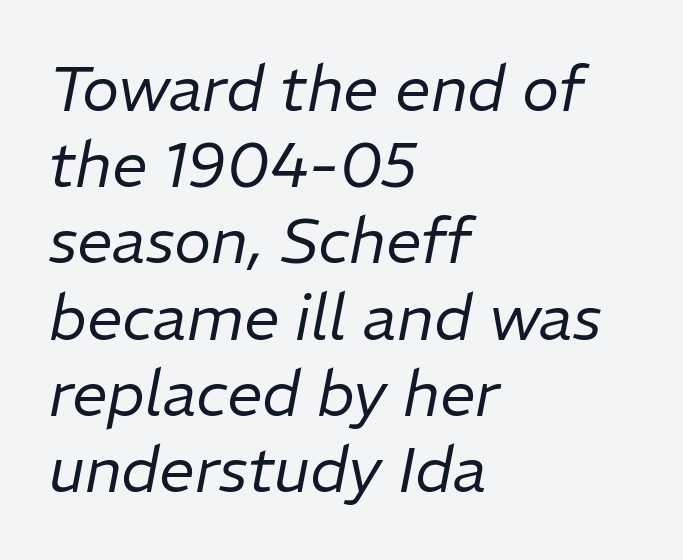
Q: Is the text bold? A: No.
Q: Is the text italic (slanted)? A: Yes, it leans right by about 11 degrees.
Q: Is the text underlined? A: No.
Q: How is the paragraph aligned? A: Left-aligned.
Q: Is the spacing between letters normal or unusually wide? A: Normal.
Q: Width (condensed, normal, or wide)? A: Normal.
Q: Stroke contrast? A: Low.
Q: x-height? A: Medium.
Q: Monospaced? A: No.
